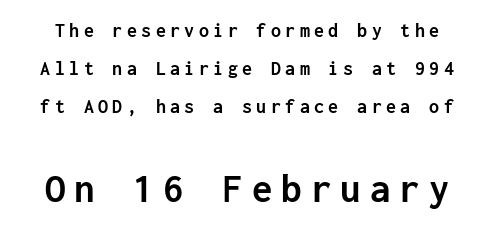
Q: Is the text bold? A: Yes.
Q: Is the text italic (slanted)? A: No, it is upright.
Q: Is the typeface a serif or a sans-serif typeface? A: Sans-serif.
Q: Is the text underlined? A: No.
Q: Is the spacing between letters normal or unusually wide? A: Unusually wide.
Q: Is the spacing between lines tight, normal or loose? A: Loose.
Q: Which block of text is set in a larger size, the first (top) or the second (bottom)? A: The second (bottom) one.
Q: Width (condensed, normal, or wide)? A: Normal.
Q: Stroke contrast? A: Low.
Q: x-height? A: Medium.
Q: Monospaced? A: Yes.
